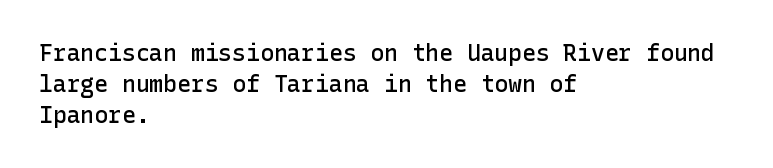
{"italic": "no", "bold": "semi", "underline": "no", "align": "left", "line_spacing": "normal", "line_spacing_ratio": 1.34, "letter_spacing": "normal", "letter_spacing_em": 0.0, "glyph_px": 23}
